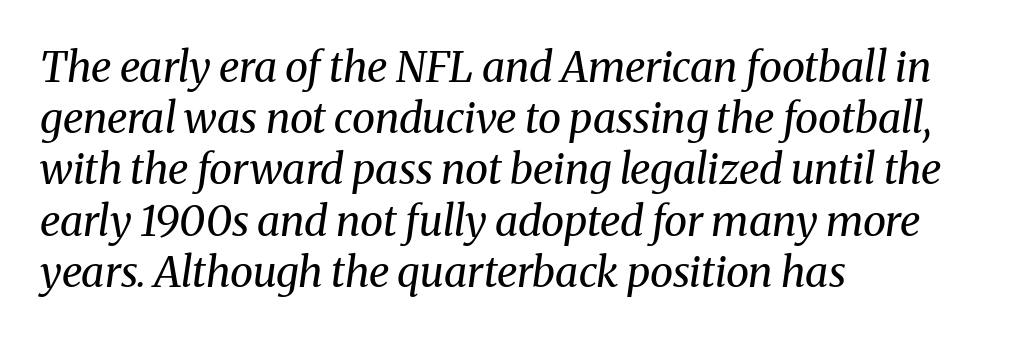
{"serif": "yes", "italic": "yes", "lean": "right", "slant_degrees": 8, "bold": "no", "weight": "regular", "width": "normal", "stroke_contrast": "medium", "x_height": "medium", "monospaced": "no", "underline": "no", "align": "left", "line_spacing_ratio": 1.22, "letter_spacing": "normal", "letter_spacing_em": 0.0, "glyph_px": 42}
